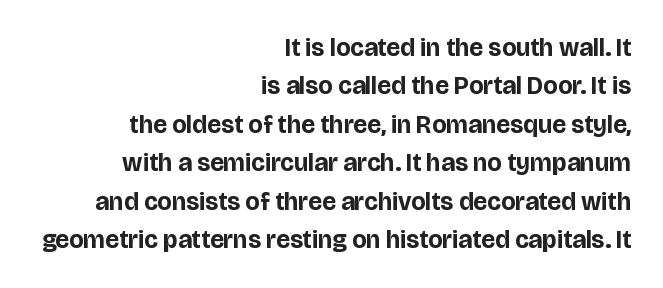
{"italic": "no", "bold": "yes", "underline": "no", "align": "right", "line_spacing": "normal", "line_spacing_ratio": 1.54, "letter_spacing": "normal", "letter_spacing_em": 0.0, "glyph_px": 25}
